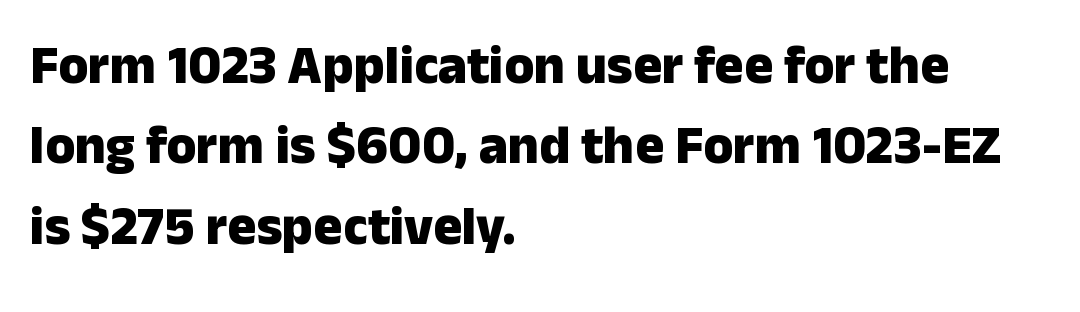
Q: Is the text bold? A: Yes.
Q: Is the text italic (slanted)? A: No, it is upright.
Q: Is the typeface a serif or a sans-serif typeface? A: Sans-serif.
Q: Is the text underlined? A: No.
Q: How is the paragraph aligned? A: Left-aligned.
Q: Is the spacing between letters normal or unusually wide? A: Normal.
Q: Is the spacing between lines tight, normal or loose? A: Normal.
Q: Width (condensed, normal, or wide)? A: Normal.
Q: Stroke contrast? A: Low.
Q: x-height? A: Medium.
Q: Monospaced? A: No.
